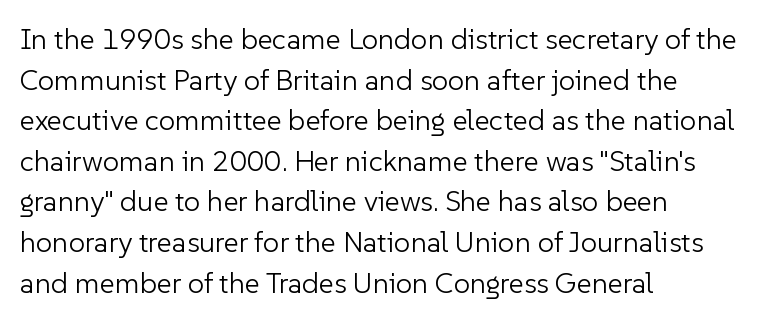
{"serif": "no", "italic": "no", "bold": "no", "weight": "light", "width": "normal", "stroke_contrast": "low", "x_height": "medium", "monospaced": "no", "underline": "no", "align": "left", "line_spacing": "normal", "line_spacing_ratio": 1.4, "letter_spacing": "normal", "letter_spacing_em": 0.0, "glyph_px": 29}
